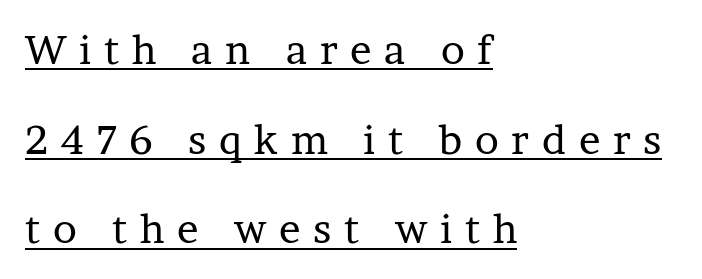
The image shows 40 px regular-weight serif type, upright; set left-aligned, loose line spacing (2.24x), unusually wide letter spacing (+0.32 em), underlined; low stroke contrast and a medium x-height.
